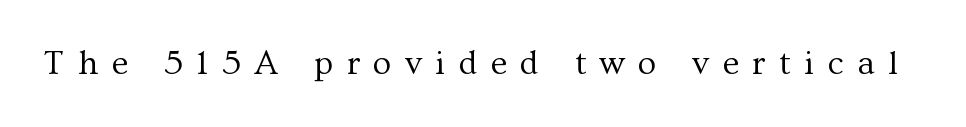
The image shows 34 px regular-weight serif type, upright; set unusually wide letter spacing (+0.4 em), not underlined; medium stroke contrast and a medium x-height.
